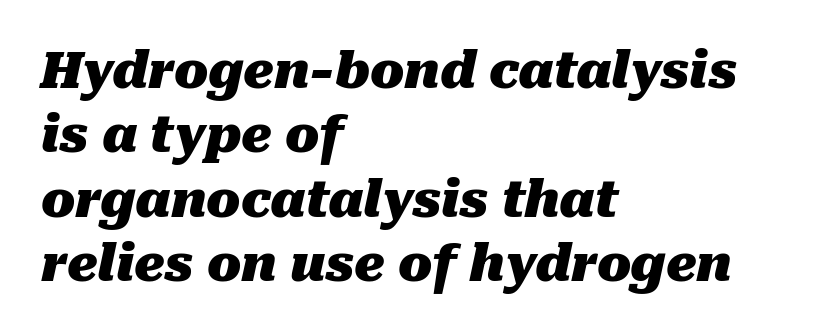
{"italic": "yes", "lean": "right", "slant_degrees": 10, "bold": "yes", "weight": "heavy", "width": "normal", "stroke_contrast": "medium", "x_height": "medium", "monospaced": "no", "underline": "no", "align": "left", "line_spacing": "normal", "line_spacing_ratio": 1.29, "letter_spacing": "normal", "letter_spacing_em": 0.0, "glyph_px": 50}
